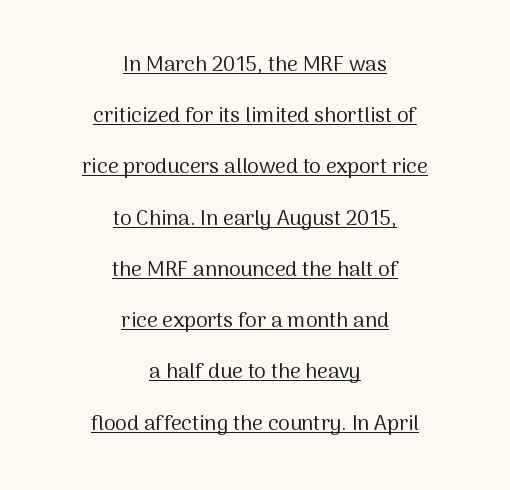
Q: Is the text bold? A: No.
Q: Is the text italic (slanted)? A: No, it is upright.
Q: Is the text underlined? A: Yes.
Q: How is the paragraph aligned? A: Centered.
Q: Is the spacing between letters normal or unusually wide? A: Normal.
Q: Is the spacing between lines tight, normal or loose? A: Loose.
